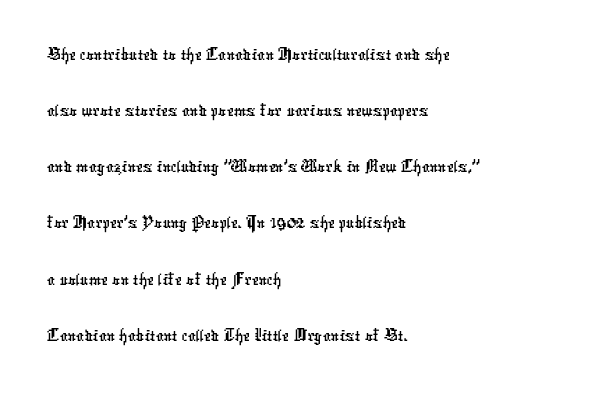
Q: Is the typeface a serif or a sans-serif typeface? A: Sans-serif.
Q: Is the text underlined? A: No.
Q: How is the paragraph aligned? A: Left-aligned.
Q: Is the spacing between letters normal or unusually wide? A: Normal.
Q: Is the spacing between lines tight, normal or loose? A: Normal.
Q: Width (condensed, normal, or wide)? A: Condensed.
Q: Stroke contrast? A: Low.
Q: x-height? A: Medium.
Q: Monospaced? A: No.
